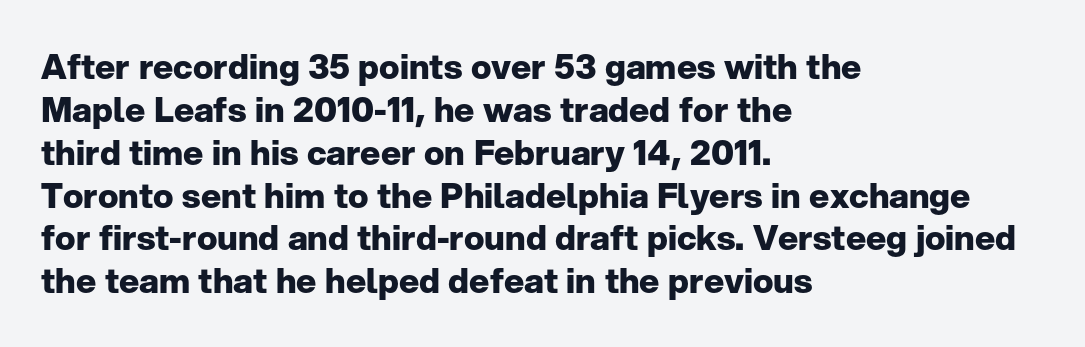
The image shows 34 px heavy sans-serif type, upright; set left-aligned, normal line spacing (1.26x), normal letter spacing, not underlined; low stroke contrast and a medium x-height.
